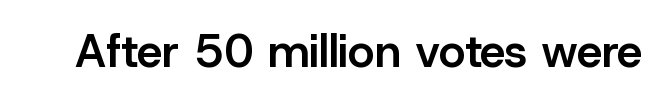
{"serif": "no", "italic": "no", "bold": "semi", "weight": "semibold", "width": "normal", "stroke_contrast": "low", "x_height": "medium", "monospaced": "no", "underline": "no", "letter_spacing": "normal", "letter_spacing_em": 0.0, "glyph_px": 46}
